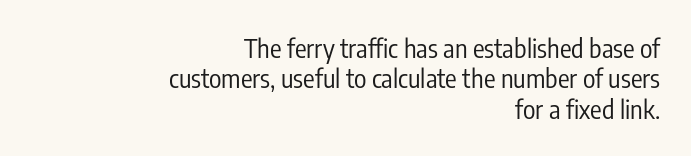
Q: Is the text bold? A: No.
Q: Is the text italic (slanted)? A: No, it is upright.
Q: Is the text underlined? A: No.
Q: How is the paragraph aligned? A: Right-aligned.
Q: Is the spacing between letters normal or unusually wide? A: Normal.
